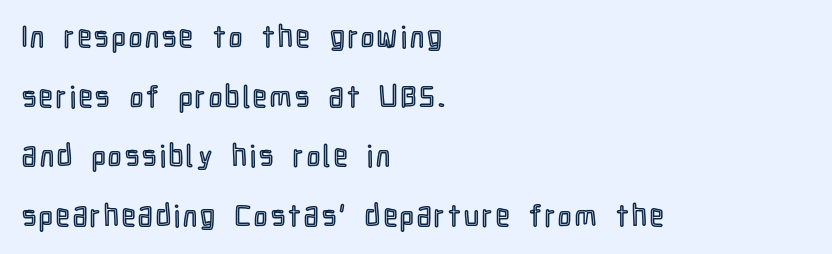
Vertically, the passage feels expansive, rows floating well apart. The compositor pushed each line to the left boundary. Proportional: the letters do not fall into vertical columns. The specimen omits any rule beneath the text block's lines.
